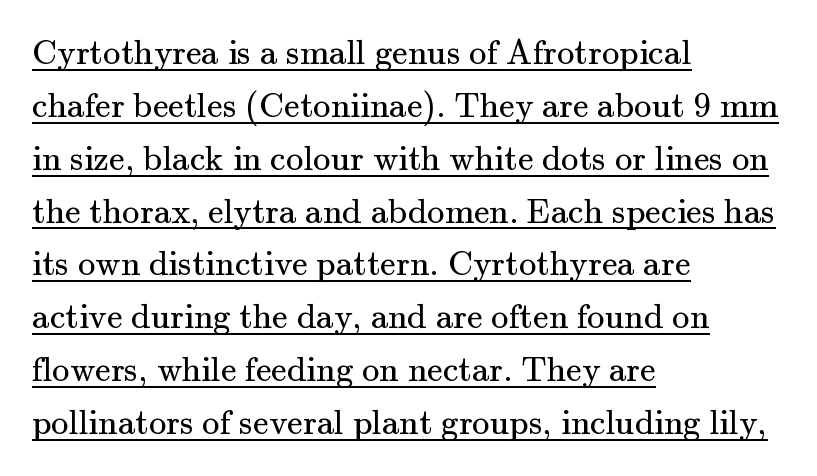
Rows of type keep a routine distance in the vertical direction. Nothing heavy about these letters — not bold at all. The letterforms sit shoulder to shoulder at normal distance. Each letter's strokes conclude with small projecting serifs. A rule runs beneath these lines of type. The text block is weighted toward the left margin, trailing off unevenly rightward.
